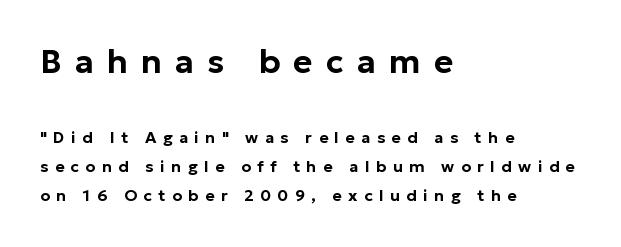
The face used here is proportionally spaced, like ordinary book or web type. Which margin do the lines hug? The left one — the right edge is uneven. Posture: vertical. The tracking jumps out immediately: characters are airy and widely separated.
